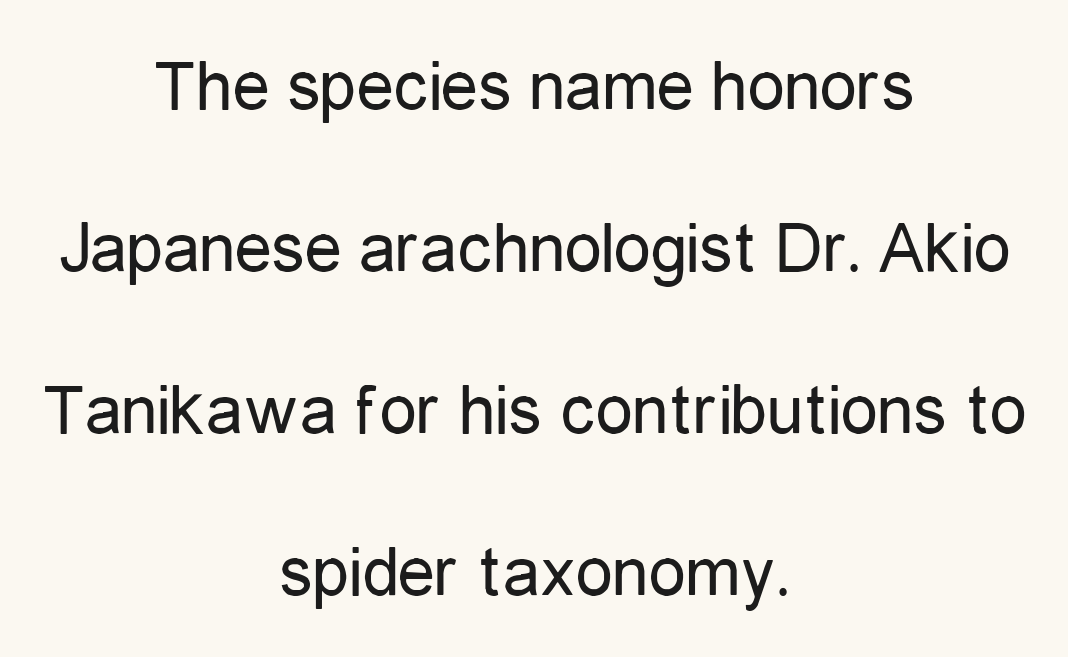
Q: Is the text bold? A: No.
Q: Is the text italic (slanted)? A: No, it is upright.
Q: Is the typeface a serif or a sans-serif typeface? A: Sans-serif.
Q: Is the text underlined? A: No.
Q: How is the paragraph aligned? A: Centered.
Q: Is the spacing between letters normal or unusually wide? A: Normal.
Q: Is the spacing between lines tight, normal or loose? A: Loose.
Q: Width (condensed, normal, or wide)? A: Condensed.
Q: Stroke contrast? A: Low.
Q: x-height? A: Medium.
Q: Monospaced? A: No.
